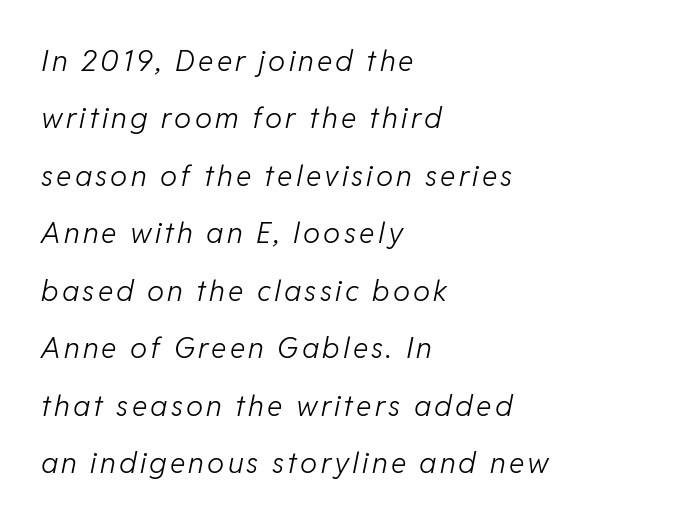
These lines are rendered in a variable-pitch font. Unmarked baselines from the first word to the last. Would a proofreader flag this as italicized? Yes. Casual observation: everything's shoved over to the left.
